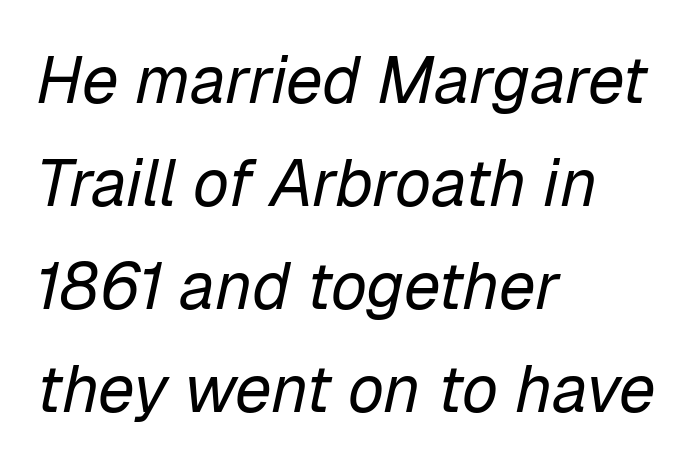
Casual observation: everything's shoved over to the left. The passage shown is typed in a proportional face where columns would drift. Would a proofreader flag this as italicized? Yes. Weight: regular or lighter. The rows are spaced the way most documents space them. Words float on clear page, feet unadorned.
